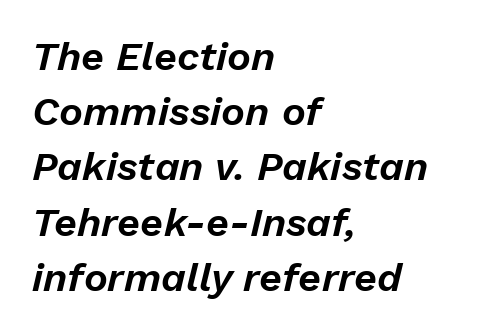
Q: Is the text italic (slanted)? A: Yes, it leans right by about 13 degrees.
Q: Is the text underlined? A: No.
Q: How is the paragraph aligned? A: Left-aligned.
Q: Is the spacing between letters normal or unusually wide? A: Normal.
Q: Is the spacing between lines tight, normal or loose? A: Normal.
Q: Width (condensed, normal, or wide)? A: Normal.
Q: Stroke contrast? A: Low.
Q: x-height? A: Medium.
Q: Monospaced? A: No.
